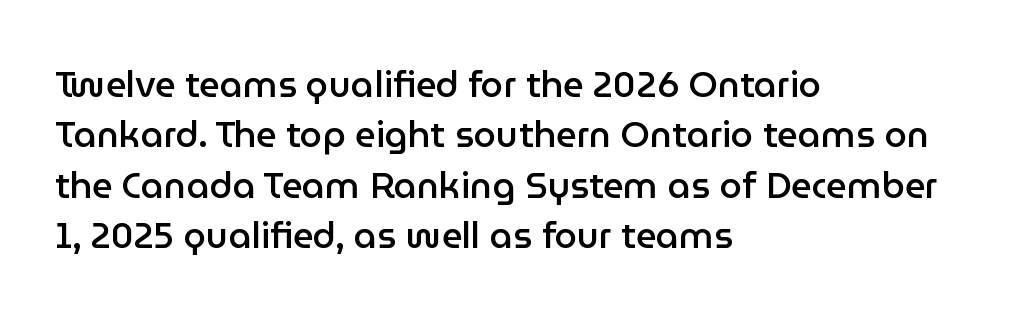
{"serif": "no", "italic": "no", "bold": "semi", "weight": "semibold", "width": "normal", "stroke_contrast": "low", "x_height": "medium", "monospaced": "no", "underline": "no", "align": "left", "line_spacing": "normal", "line_spacing_ratio": 1.4, "letter_spacing": "normal", "letter_spacing_em": 0.0, "glyph_px": 36}
